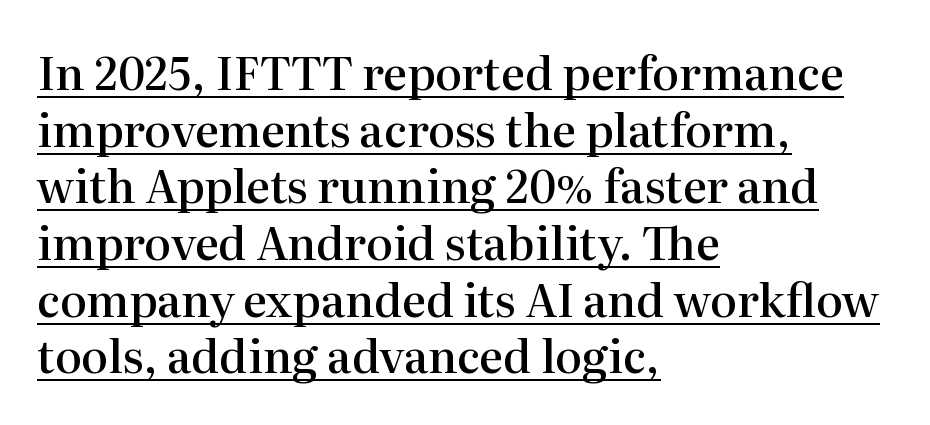
Decoration check: the copy is underlined. Interline gaps are of average width in this sample. What weight is shown? A semibold, between regular and bold. These lines stack with their left ends in a neat column.
